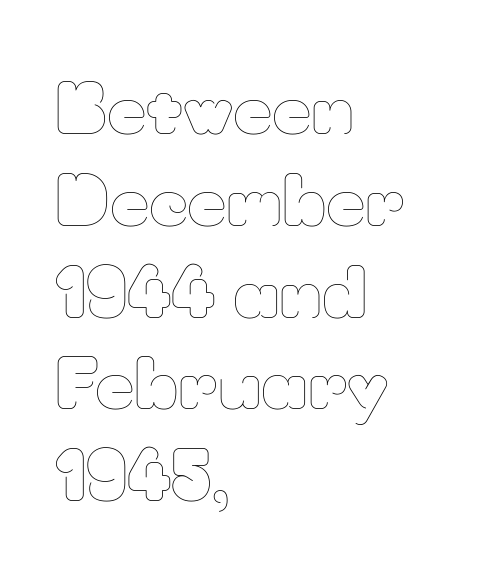
{"italic": "no", "bold": "no", "weight": "thin", "width": "normal", "stroke_contrast": "low", "x_height": "small", "monospaced": "no", "underline": "no", "align": "left", "line_spacing": "normal", "line_spacing_ratio": 1.35, "letter_spacing": "normal", "letter_spacing_em": 0.0, "glyph_px": 68}
